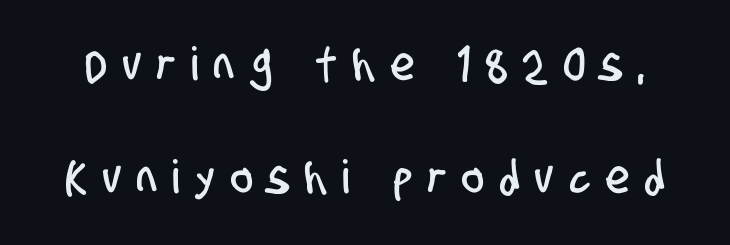
Q: Is the typeface a serif or a sans-serif typeface? A: Sans-serif.
Q: Is the text underlined? A: No.
Q: Is the spacing between letters normal or unusually wide? A: Unusually wide.
Q: Is the spacing between lines tight, normal or loose? A: Loose.
Q: Width (condensed, normal, or wide)? A: Condensed.
Q: Stroke contrast? A: Low.
Q: x-height? A: Large.
Q: Monospaced? A: No.
